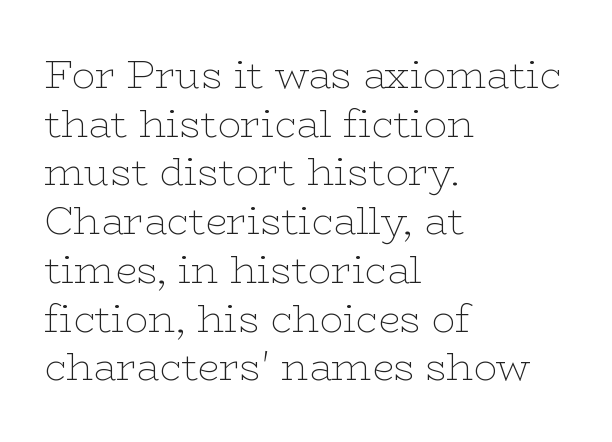
This is not heavy type; no bold has been used. The lines are quadded left. Classification — serif. Evenly set lines give the paragraph a standard silhouette. Character widths vary here, with narrow letters taking less room than wide ones.
